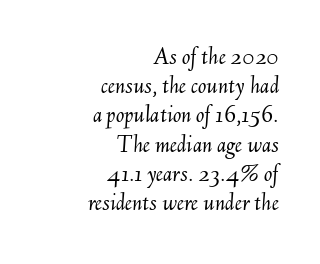
Q: Is the text bold? A: No.
Q: Is the text italic (slanted)? A: Yes, it leans right by about 6 degrees.
Q: Is the text underlined? A: No.
Q: How is the paragraph aligned? A: Right-aligned.
Q: Is the spacing between letters normal or unusually wide? A: Normal.
